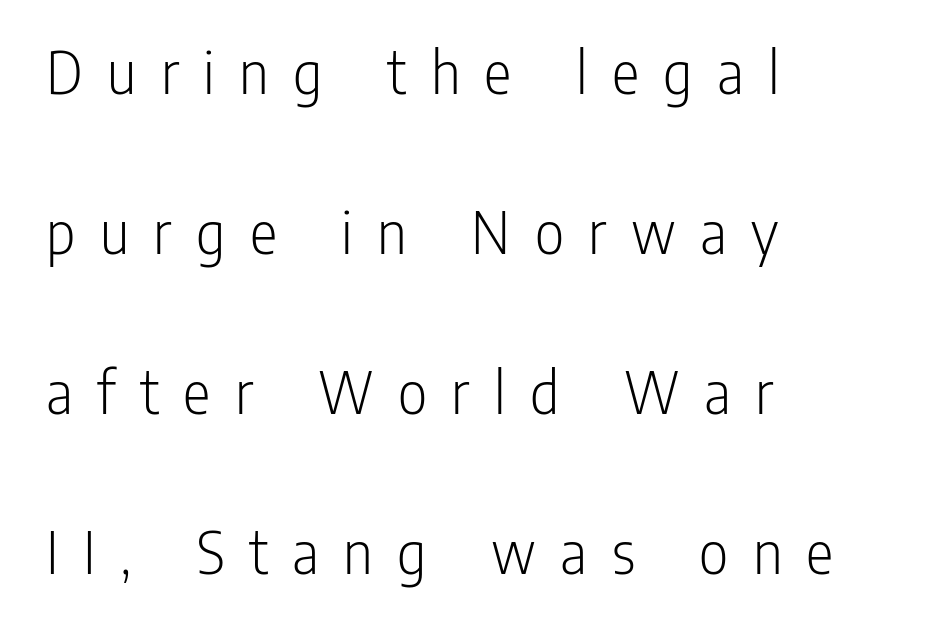
Check where the strokes stop: nothing finishes them off — pure sans. Nobody drew a line under any word here. Proportional: the letters do not fall into vertical columns. A light-to-regular cut is what we see here. Honestly, the letter spacing is so wide it's the main thing you notice.
